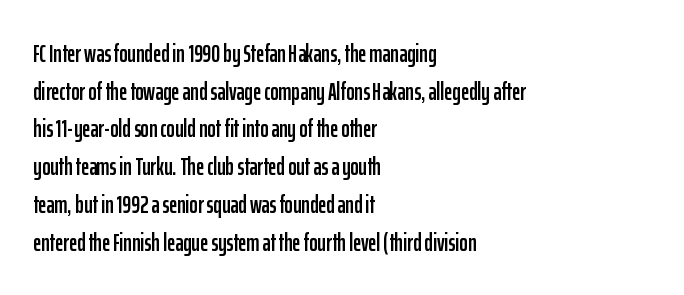
Descender tails drop into unmarked territory. If you drew a ruler down the left edge, every line would touch it. Nope, not italic — everything's standing straight. Successive baselines arrive at the customary interval. Tracking value appears to be zero — textbook default spacing.
